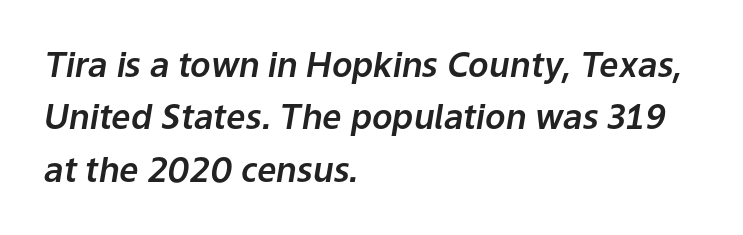
Successive baselines arrive at the customary interval. In CSS terms this would be text-align: left. These lines are rendered in a variable-pitch font. Rule under the text: the space is simply empty. These lines were composed using italics. Nobody touched the tracking dial on this one.
